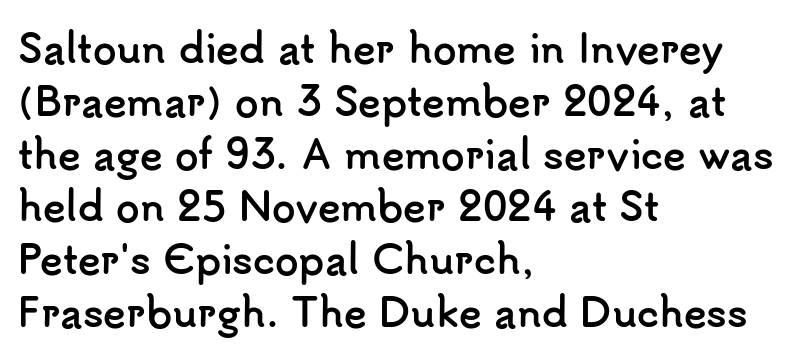
{"serif": "no", "italic": "no", "bold": "yes", "weight": "semibold", "width": "normal", "stroke_contrast": "low", "x_height": "small", "monospaced": "no", "underline": "no", "align": "left", "line_spacing": "normal", "line_spacing_ratio": 1.39, "letter_spacing": "normal", "letter_spacing_em": 0.0, "glyph_px": 38}
